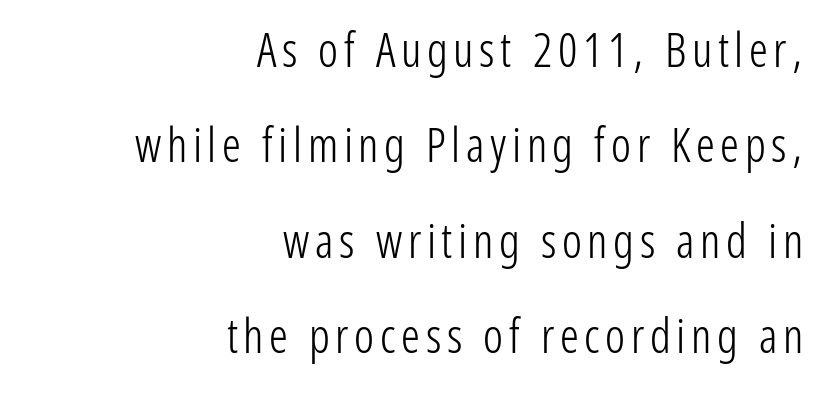
{"serif": "no", "italic": "no", "bold": "no", "weight": "light", "width": "condensed", "stroke_contrast": "low", "x_height": "medium", "monospaced": "no", "underline": "no", "align": "right", "line_spacing": "loose", "line_spacing_ratio": 2.03, "glyph_px": 47}
